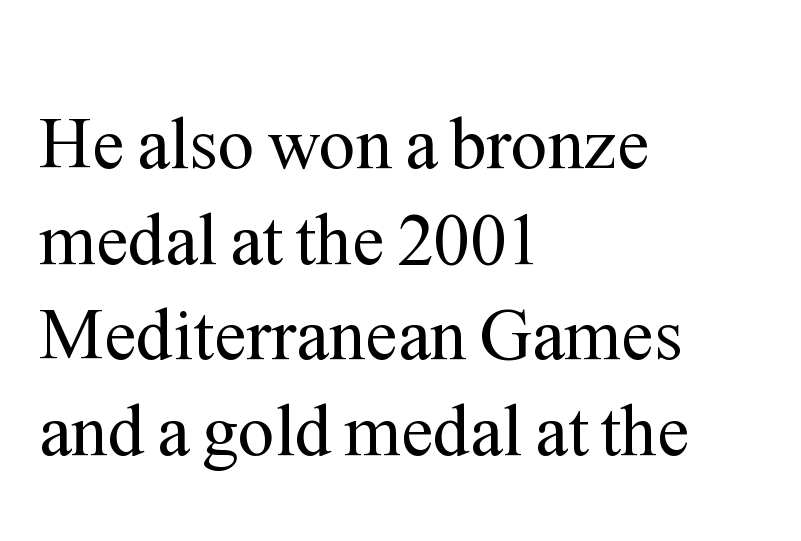
{"serif": "yes", "italic": "no", "bold": "no", "weight": "regular", "width": "normal", "stroke_contrast": "medium", "x_height": "medium", "monospaced": "no", "underline": "no", "align": "left", "line_spacing": "normal", "line_spacing_ratio": 1.31, "letter_spacing": "normal", "letter_spacing_em": 0.0, "glyph_px": 73}
